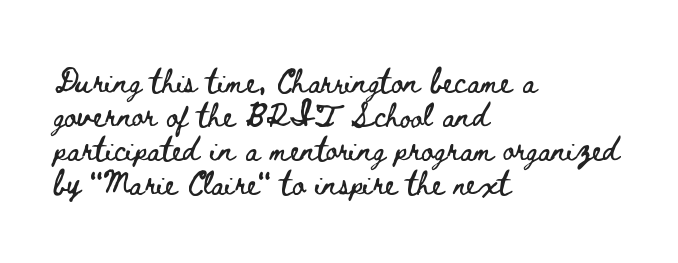
Clear beneath every line of the passage. Notice how descenders clear the ascenders below comfortably — that's standard leading. In terms of letterspacing, this is plain default setting. The lines in this sample share a left origin and differ only in where they stop.
